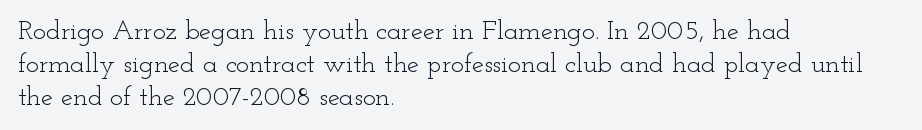
{"italic": "no", "bold": "no", "underline": "no", "align": "left", "line_spacing_ratio": 1.22, "letter_spacing": "normal", "letter_spacing_em": 0.0, "glyph_px": 27}
